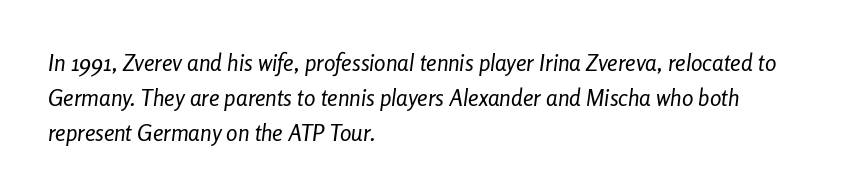
The image shows 23 px text type, italic (leaning right); set left-aligned, normal line spacing (1.53x), normal letter spacing, not underlined.
